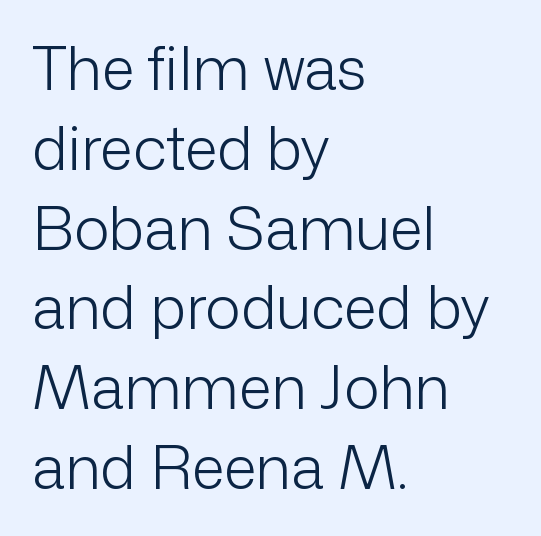
{"serif": "no", "italic": "no", "bold": "no", "weight": "light", "width": "normal", "stroke_contrast": "low", "x_height": "medium", "monospaced": "no", "underline": "no", "align": "left", "line_spacing": "normal", "line_spacing_ratio": 1.33, "letter_spacing": "normal", "letter_spacing_em": 0.0, "glyph_px": 60}
